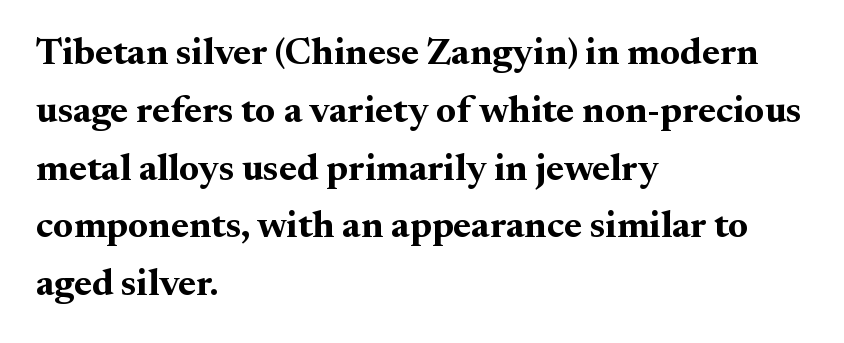
The image shows 38 px bold serif type, upright; set left-aligned, normal line spacing (1.52x), normal letter spacing, not underlined; medium stroke contrast and a small x-height.
